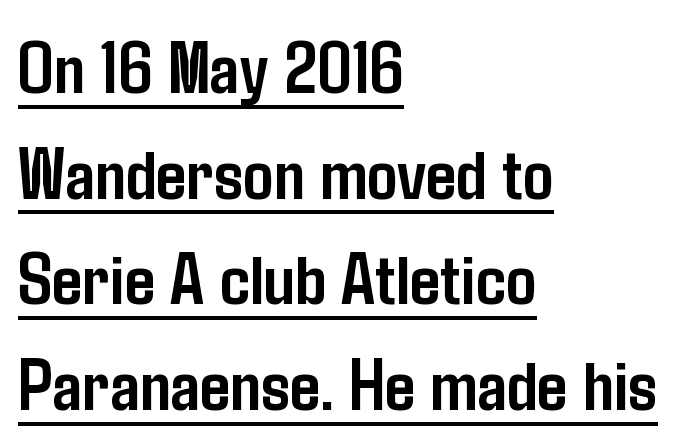
The image shows 75 px semibold, condensed sans-serif type, upright; set left-aligned, normal line spacing (1.41x), normal letter spacing, underlined; low stroke contrast and a medium x-height.
